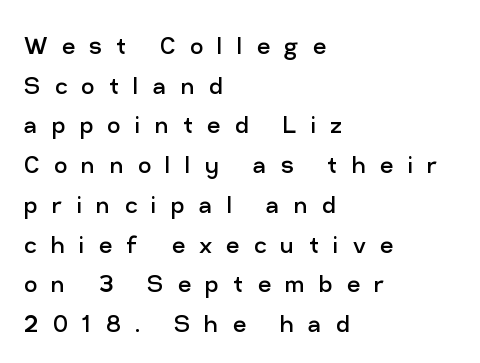
The image shows 29 px regular-weight sans-serif type, upright; set left-aligned, normal line spacing (1.37x), unusually wide letter spacing (+0.49 em), not underlined; low stroke contrast and a medium x-height.
